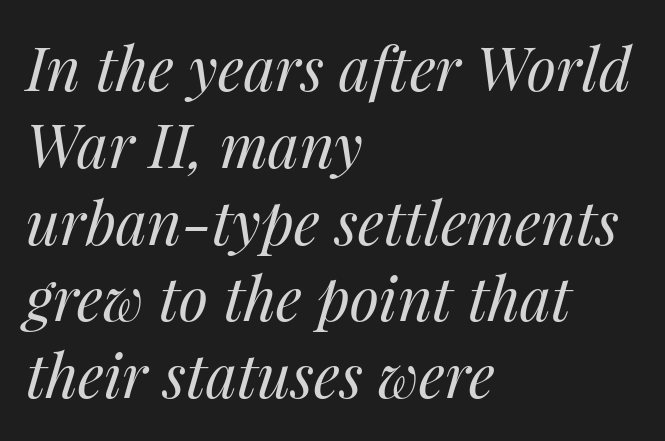
Q: Is the text bold? A: No.
Q: Is the text italic (slanted)? A: Yes, it leans right by about 14 degrees.
Q: Is the text underlined? A: No.
Q: How is the paragraph aligned? A: Left-aligned.
Q: Is the spacing between letters normal or unusually wide? A: Normal.
Q: Is the spacing between lines tight, normal or loose? A: Normal.
Q: Width (condensed, normal, or wide)? A: Normal.
Q: Stroke contrast? A: Medium.
Q: x-height? A: Medium.
Q: Monospaced? A: No.
